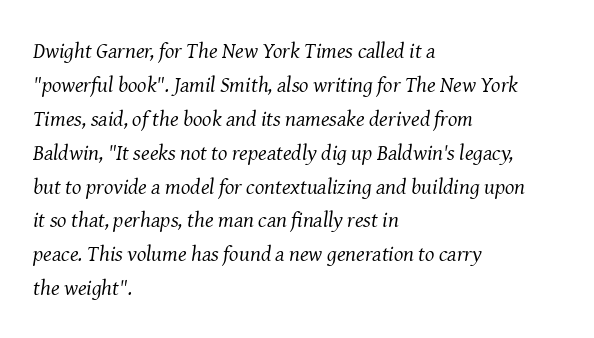
Q: Is the text bold? A: No.
Q: Is the text italic (slanted)? A: Yes, it leans right by about 8 degrees.
Q: Is the text underlined? A: No.
Q: How is the paragraph aligned? A: Left-aligned.
Q: Is the spacing between letters normal or unusually wide? A: Normal.
Q: Is the spacing between lines tight, normal or loose? A: Normal.
